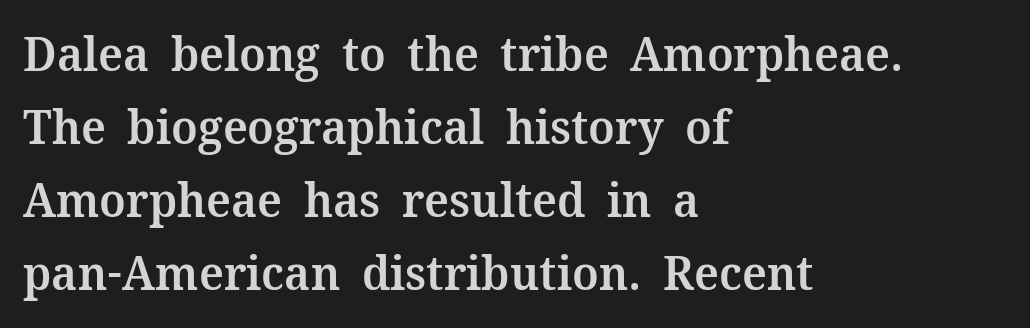
The image shows 48 px semibold serif type, upright; set left-aligned, normal line spacing (1.52x), normal letter spacing, not underlined; medium stroke contrast and a medium x-height.
